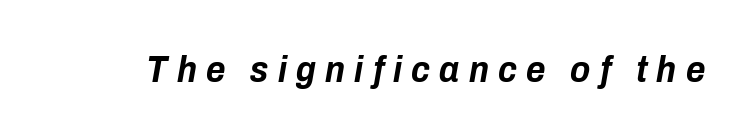
Looks like regular typesetting: each glyph gets only the width it needs. The words here are not underlined. There's an unmistakable incline to the writing here. Its strokes are broad and dark, the hallmark of bold type. Tracking here is generous; glyphs stand well apart from one another.
